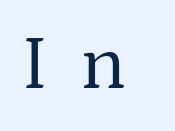
Q: Is the text bold? A: No.
Q: Is the text italic (slanted)? A: No, it is upright.
Q: Is the typeface a serif or a sans-serif typeface? A: Serif.
Q: Is the text underlined? A: No.
Q: Is the spacing between letters normal or unusually wide? A: Unusually wide.
Q: Width (condensed, normal, or wide)? A: Normal.
Q: Stroke contrast? A: Medium.
Q: x-height? A: Medium.
Q: Monospaced? A: No.
